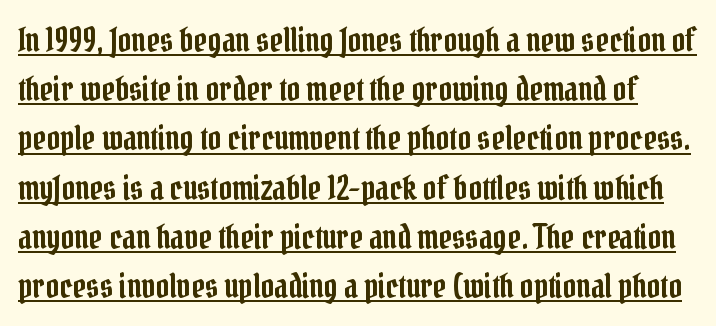
Q: Is the text italic (slanted)? A: No, it is upright.
Q: Is the typeface a serif or a sans-serif typeface? A: Serif.
Q: Is the text underlined? A: Yes.
Q: Is the spacing between letters normal or unusually wide? A: Normal.
Q: Is the spacing between lines tight, normal or loose? A: Normal.
Q: Width (condensed, normal, or wide)? A: Condensed.
Q: Stroke contrast? A: Low.
Q: x-height? A: Medium.
Q: Monospaced? A: No.
